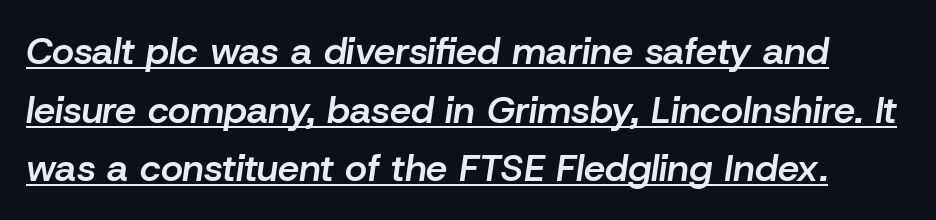
Q: Is the text bold? A: Semi-bold.
Q: Is the text italic (slanted)? A: Yes, it leans right by about 8 degrees.
Q: Is the text underlined? A: Yes.
Q: Is the spacing between letters normal or unusually wide? A: Normal.
Q: Is the spacing between lines tight, normal or loose? A: Normal.
Q: Width (condensed, normal, or wide)? A: Normal.
Q: Stroke contrast? A: Low.
Q: x-height? A: Medium.
Q: Monospaced? A: No.
